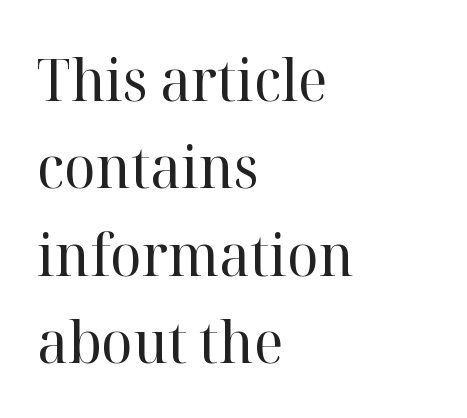
{"serif": "yes", "italic": "no", "bold": "no", "weight": "regular", "width": "normal", "stroke_contrast": "high", "x_height": "medium", "monospaced": "no", "underline": "no", "align": "left", "line_spacing": "normal", "line_spacing_ratio": 1.48, "letter_spacing": "normal", "letter_spacing_em": 0.0, "glyph_px": 59}
